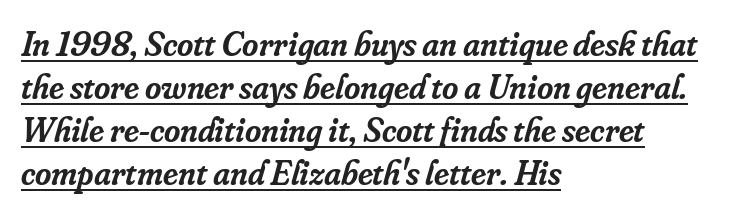
Q: Is the text bold? A: Semi-bold.
Q: Is the text italic (slanted)? A: Yes, it leans right by about 16 degrees.
Q: Is the typeface a serif or a sans-serif typeface? A: Serif.
Q: Is the text underlined? A: Yes.
Q: How is the paragraph aligned? A: Left-aligned.
Q: Is the spacing between letters normal or unusually wide? A: Normal.
Q: Width (condensed, normal, or wide)? A: Normal.
Q: Stroke contrast? A: Low.
Q: x-height? A: Small.
Q: Monospaced? A: No.
